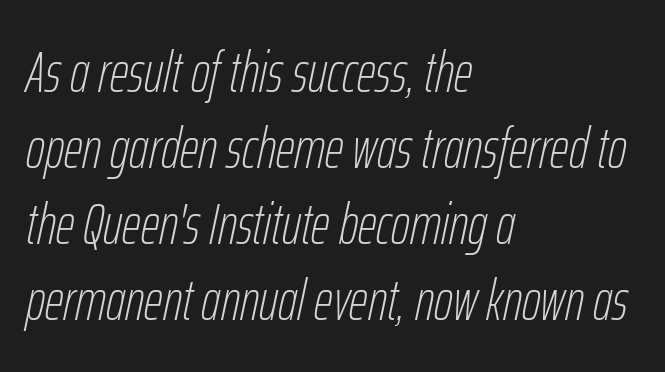
The image shows 58 px thin, condensed type, italic (leaning right); set left-aligned, normal line spacing (1.31x), normal letter spacing, not underlined; low stroke contrast and a medium x-height.
